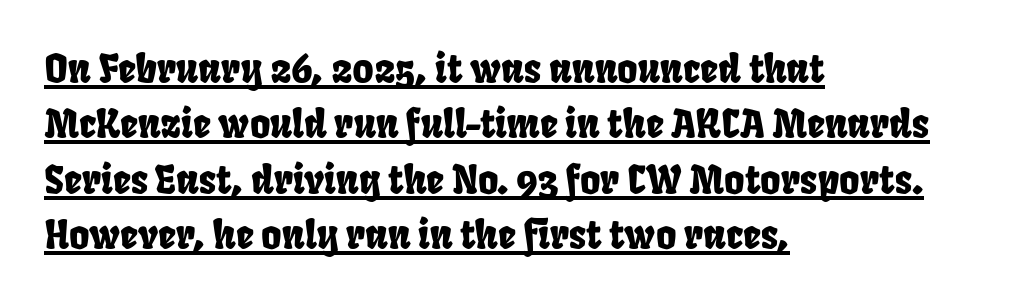
The image shows 39 px condensed sans-serif type; set left-aligned, normal line spacing (1.42x), normal letter spacing, underlined; low stroke contrast and a large x-height.
